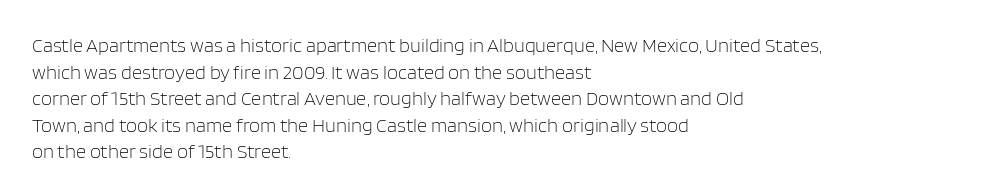
The image shows 20 px text type, upright; set left-aligned, normal line spacing (1.33x), normal letter spacing, not underlined.
